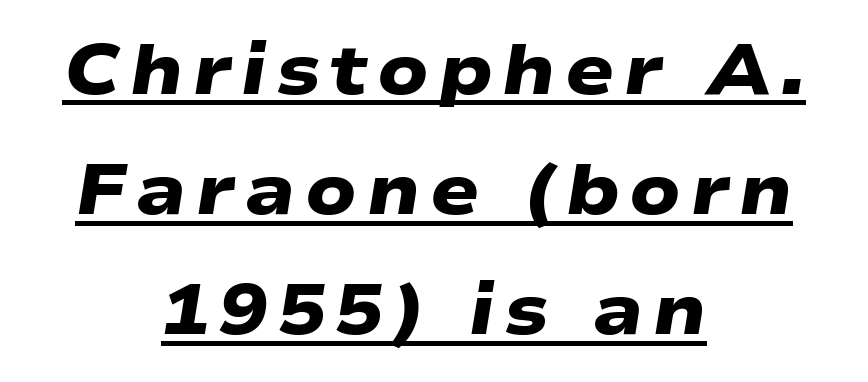
{"serif": "no", "bold": "yes", "weight": "heavy", "width": "wide", "stroke_contrast": "low", "x_height": "medium", "monospaced": "no", "underline": "yes", "align": "center", "line_spacing": "normal", "line_spacing_ratio": 1.67, "glyph_px": 72}
